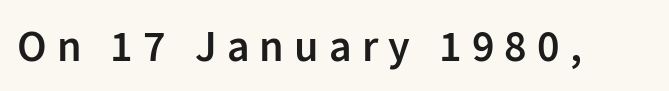
Short note: letters widely spaced. The glyphs in this specimen are sans serif. The passage shown is typed in a proportional face where columns would drift. These lines were composed using upright roman letters. Words float on clear page, feet unadorned. This is moderately heavy type, rendered in semibold.
